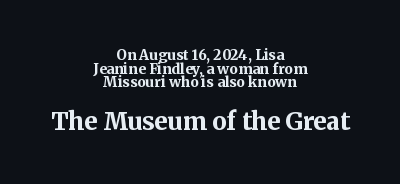
Q: Is the text bold? A: Yes.
Q: Is the text italic (slanted)? A: No, it is upright.
Q: Is the text underlined? A: No.
Q: How is the paragraph aligned? A: Centered.
Q: Is the spacing between letters normal or unusually wide? A: Normal.
Q: Is the spacing between lines tight, normal or loose? A: Tight.
Q: Which block of text is set in a larger size, the first (top) or the second (bottom)? A: The second (bottom) one.
